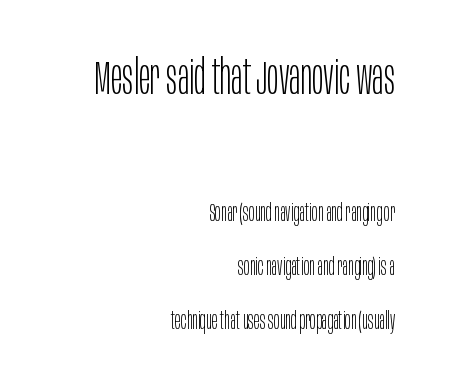
{"serif": "no", "italic": "no", "bold": "no", "weight": "light", "width": "condensed", "stroke_contrast": "low", "x_height": "large", "monospaced": "no", "underline": "no", "align": "right", "line_spacing": "loose", "line_spacing_ratio": 2.25, "letter_spacing": "normal", "letter_spacing_em": 0.0, "larger_block": "first", "size_ratio": 2.0, "glyph_px": 48}
